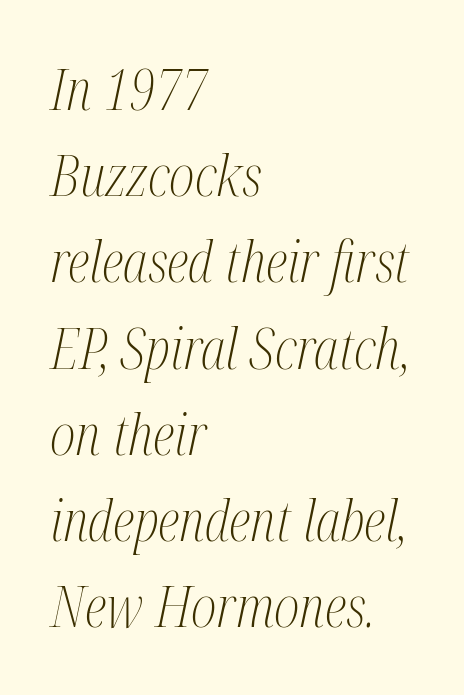
{"serif": "yes", "italic": "yes", "lean": "right", "slant_degrees": 12, "bold": "no", "weight": "light", "width": "condensed", "stroke_contrast": "medium", "x_height": "medium", "monospaced": "no", "underline": "no", "align": "left", "line_spacing": "normal", "line_spacing_ratio": 1.54, "letter_spacing": "normal", "letter_spacing_em": 0.0, "glyph_px": 56}
